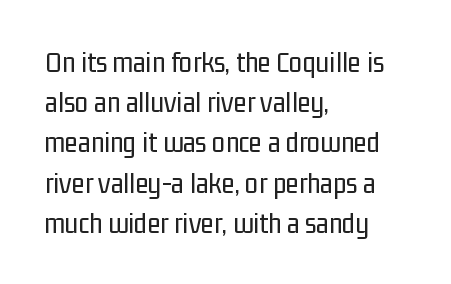
{"serif": "no", "italic": "no", "bold": "no", "weight": "regular", "width": "condensed", "stroke_contrast": "low", "x_height": "medium", "monospaced": "no", "underline": "no", "align": "left", "line_spacing": "normal", "line_spacing_ratio": 1.34, "letter_spacing": "normal", "letter_spacing_em": 0.0, "glyph_px": 30}
